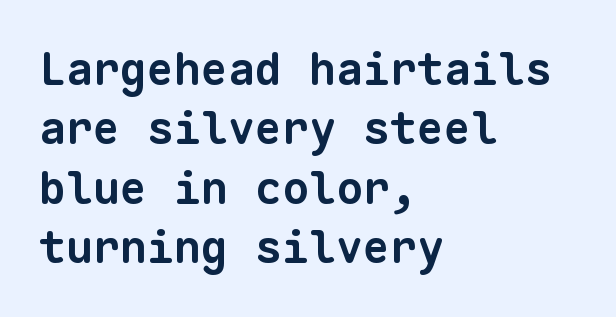
The image shows 45 px bold sans-serif type, monospaced; set left-aligned, normal line spacing (1.32x), normal letter spacing, not underlined; low stroke contrast and a medium x-height.
